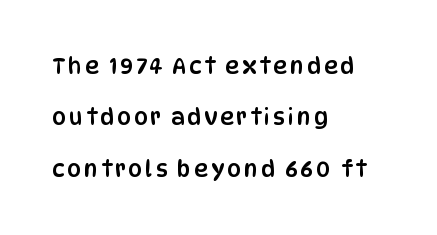
The image shows 22 px text type, upright; set left-aligned, loose line spacing (2.34x), not underlined.
